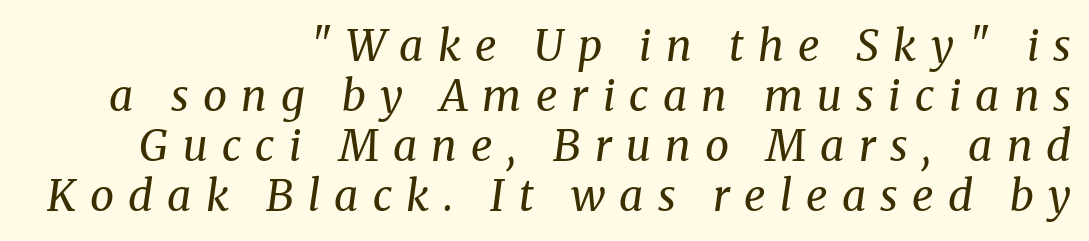
Proportional: the letters do not fall into vertical columns. No letter is thick-stroked: the sample isn't bold. Is the letter spacing exaggerated? Yes — the characters are pushed far apart. The letters carry serifs — small finishing strokes at the ends of their stems.
